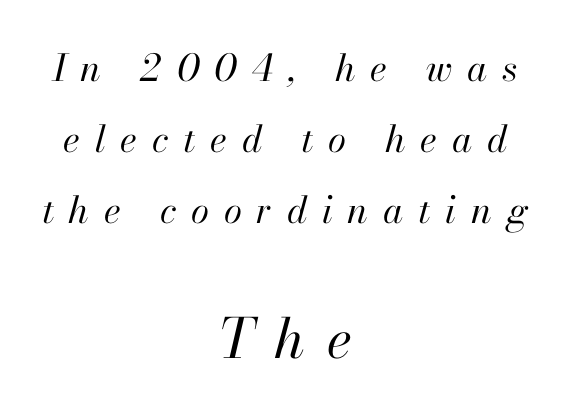
{"italic": "yes", "lean": "right", "slant_degrees": 13, "bold": "no", "weight": "regular", "width": "normal", "stroke_contrast": "high", "x_height": "small", "monospaced": "no", "underline": "no", "align": "center", "line_spacing": "loose", "line_spacing_ratio": 1.92, "letter_spacing": "wide", "letter_spacing_em": 0.4, "larger_block": "second", "size_ratio": 1.49, "glyph_px": 55}
